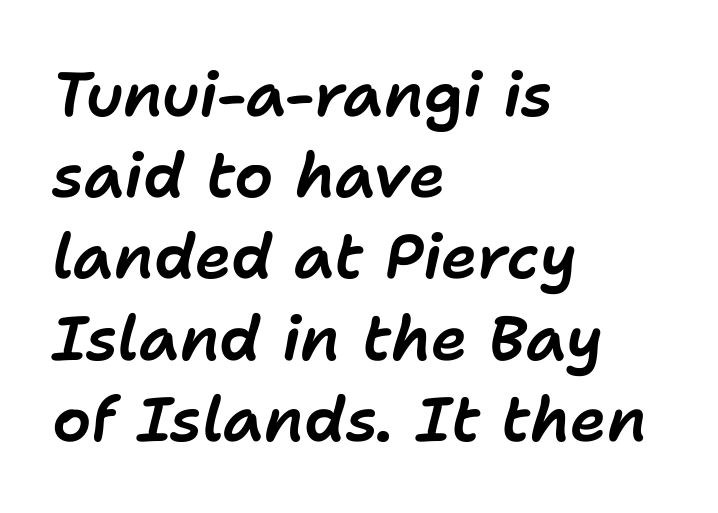
Q: Is the text italic (slanted)? A: Yes, it leans right by about 11 degrees.
Q: Is the text underlined? A: No.
Q: How is the paragraph aligned? A: Left-aligned.
Q: Is the spacing between letters normal or unusually wide? A: Normal.
Q: Is the spacing between lines tight, normal or loose? A: Normal.
Q: Width (condensed, normal, or wide)? A: Normal.
Q: Stroke contrast? A: Low.
Q: x-height? A: Medium.
Q: Monospaced? A: No.
